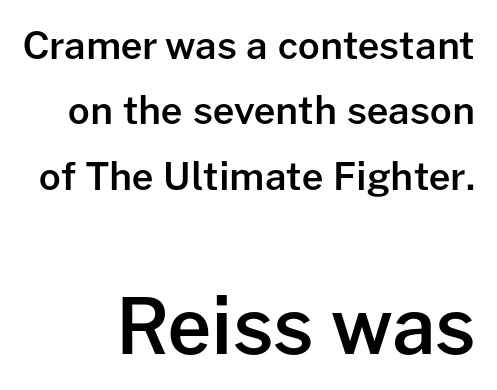
The image shows 77 px semibold sans-serif type, upright; set line spacing 1.72x, normal letter spacing, not underlined; the second (bottom) block is 2.03x larger; low stroke contrast and a medium x-height.
